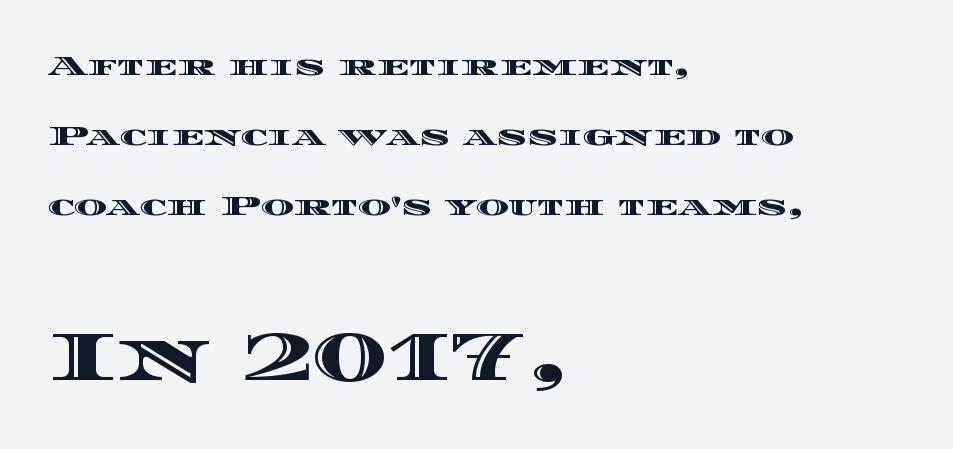
{"italic": "no", "width": "wide", "x_height": "large", "monospaced": "no", "underline": "no", "align": "left", "line_spacing": "loose", "line_spacing_ratio": 2.5, "letter_spacing": "normal", "letter_spacing_em": 0.0, "larger_block": "second", "size_ratio": 2.5, "glyph_px": 70}
